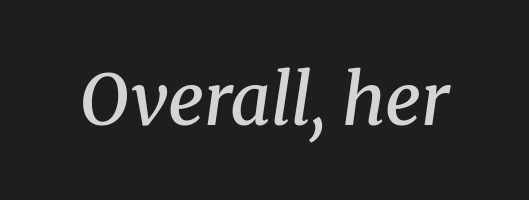
The image shows 71 px semibold serif type, italic (leaning right); set normal letter spacing, not underlined; medium stroke contrast and a medium x-height.
